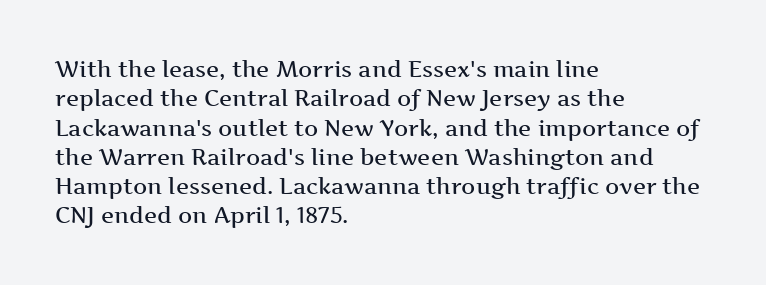
{"italic": "no", "bold": "semi", "underline": "no", "align": "left", "line_spacing": "normal", "line_spacing_ratio": 1.33, "letter_spacing": "normal", "letter_spacing_em": 0.0, "glyph_px": 22}
